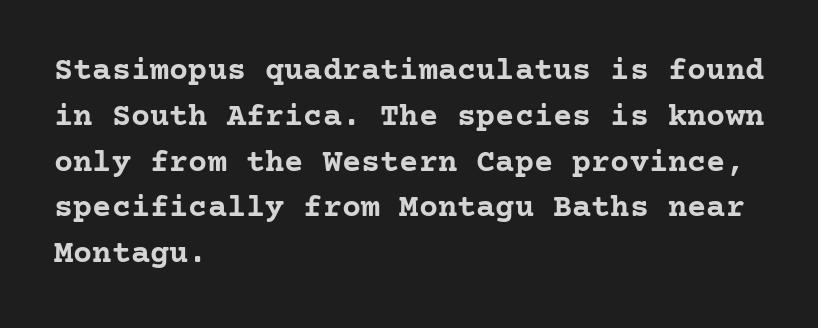
Q: Is the text bold? A: Yes.
Q: Is the text italic (slanted)? A: No, it is upright.
Q: Is the typeface a serif or a sans-serif typeface? A: Serif.
Q: Is the text underlined? A: No.
Q: How is the paragraph aligned? A: Left-aligned.
Q: Is the spacing between letters normal or unusually wide? A: Normal.
Q: Is the spacing between lines tight, normal or loose? A: Normal.
Q: Width (condensed, normal, or wide)? A: Normal.
Q: Stroke contrast? A: Low.
Q: x-height? A: Medium.
